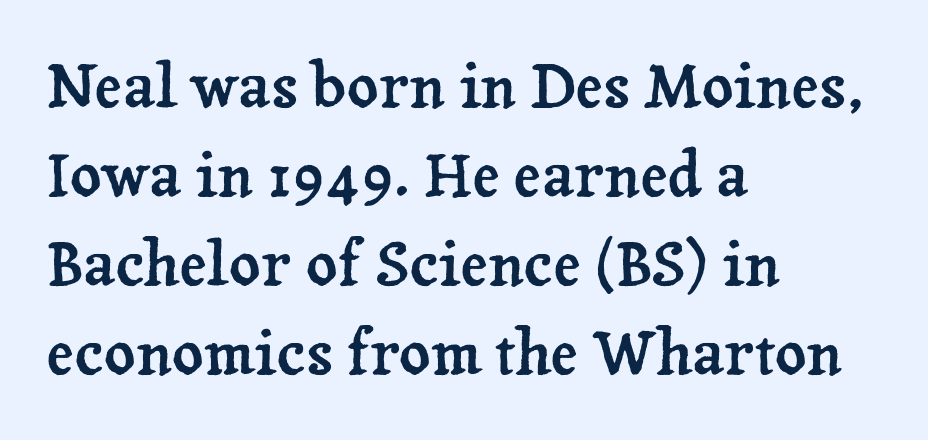
Tracking here is standard; glyphs follow each other at the usual distance. Character widths vary here, with narrow letters taking less room than wide ones. The rendering anchors every line to the left-hand side. Underline: absent. Nope, not italic — everything's standing straight. Regarding serifs, this sample has them.
